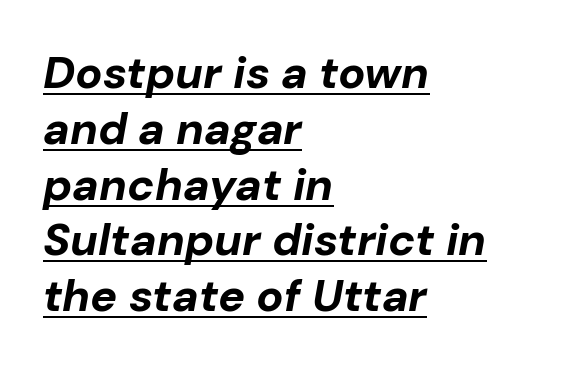
The image shows 45 px bold type, italic (leaning right); set left-aligned, line spacing 1.24x, normal letter spacing, underlined; low stroke contrast and a medium x-height.
